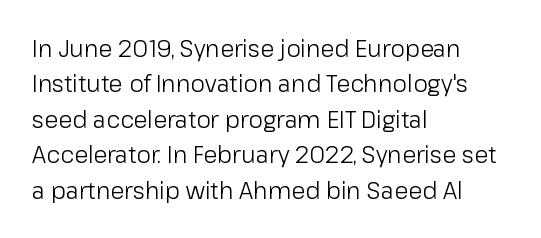
The image shows 23 px text type, upright; set left-aligned, normal line spacing (1.54x), normal letter spacing, not underlined.
